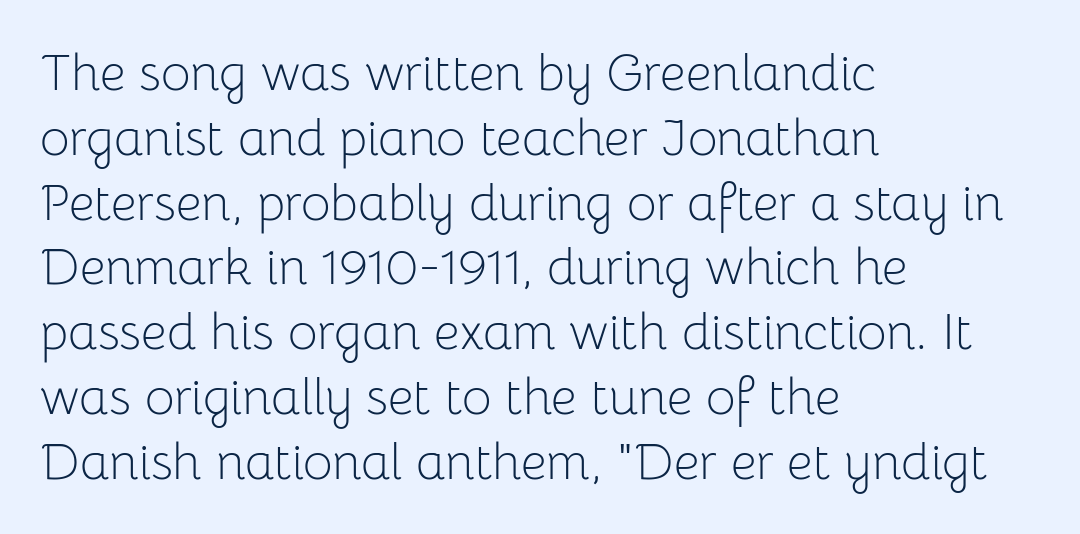
{"serif": "no", "italic": "no", "bold": "no", "weight": "light", "width": "normal", "stroke_contrast": "low", "x_height": "medium", "monospaced": "no", "underline": "no", "align": "left", "line_spacing": "normal", "line_spacing_ratio": 1.27, "letter_spacing": "normal", "letter_spacing_em": 0.0, "glyph_px": 51}
